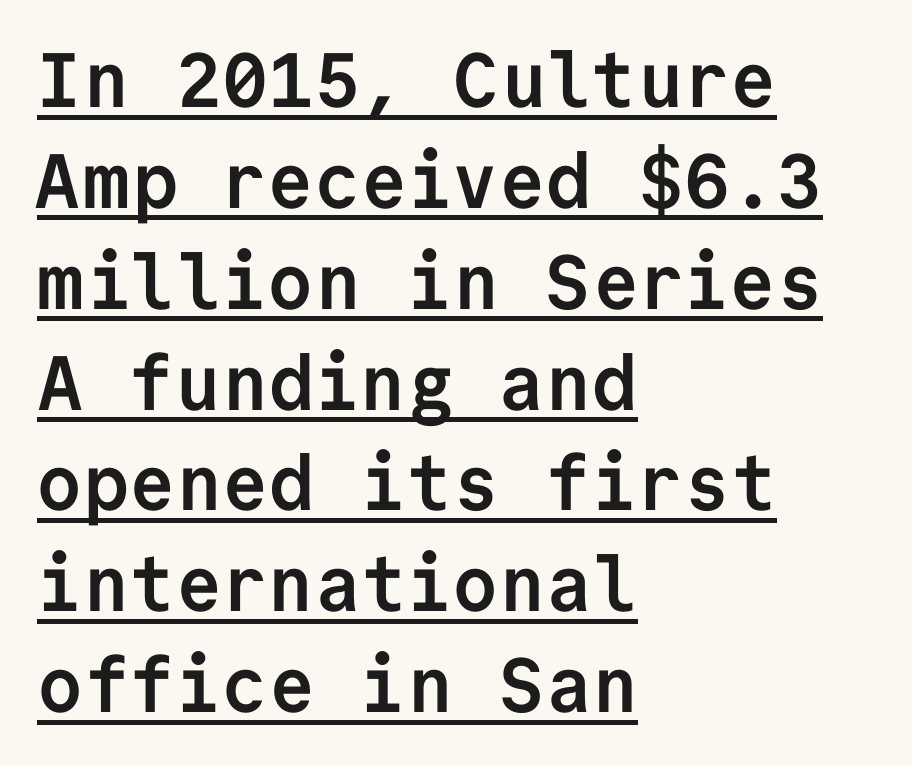
Q: Is the text bold? A: Yes.
Q: Is the text italic (slanted)? A: No, it is upright.
Q: Is the typeface a serif or a sans-serif typeface? A: Sans-serif.
Q: Is the text underlined? A: Yes.
Q: How is the paragraph aligned? A: Left-aligned.
Q: Is the spacing between letters normal or unusually wide? A: Normal.
Q: Is the spacing between lines tight, normal or loose? A: Normal.
Q: Width (condensed, normal, or wide)? A: Normal.
Q: Stroke contrast? A: Low.
Q: x-height? A: Medium.
Q: Monospaced? A: Yes.
